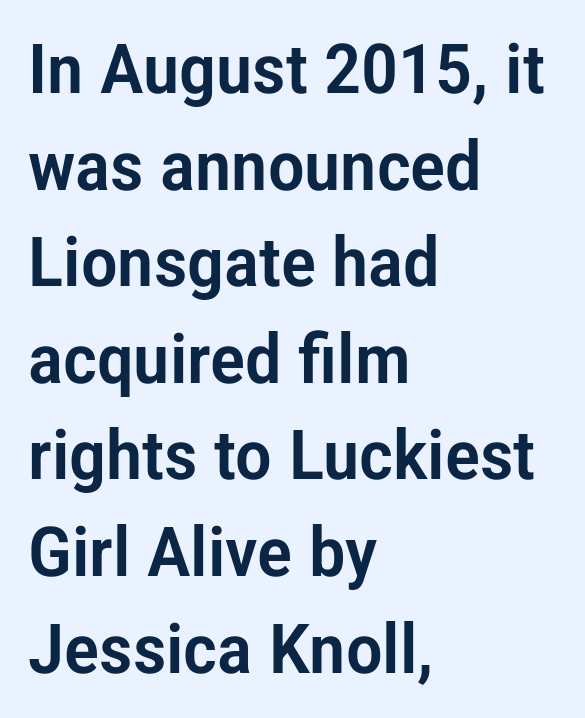
{"serif": "no", "italic": "no", "width": "condensed", "stroke_contrast": "low", "x_height": "medium", "monospaced": "no", "underline": "no", "align": "left", "line_spacing": "normal", "line_spacing_ratio": 1.4, "letter_spacing": "normal", "letter_spacing_em": 0.0, "glyph_px": 69}
